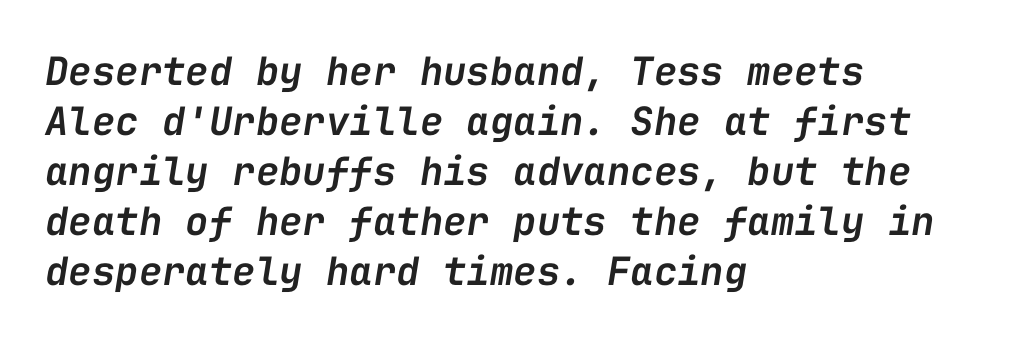
The image shows 39 px semibold type, italic (leaning right), monospaced; set left-aligned, normal line spacing (1.28x), normal letter spacing, not underlined; low stroke contrast and a medium x-height.
